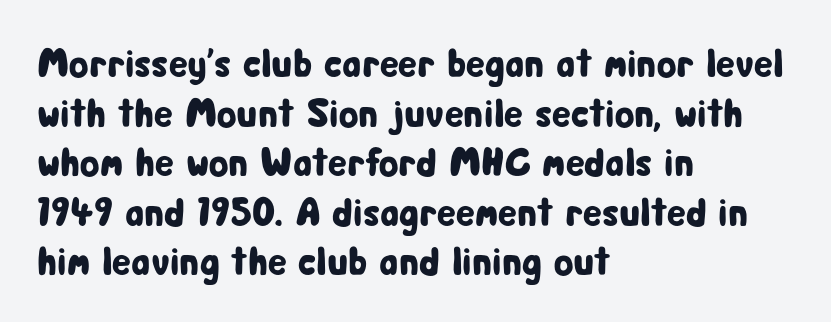
The image shows 40 px condensed sans-serif type, upright; set left-aligned, line spacing 1.24x, normal letter spacing, not underlined; low stroke contrast and a medium x-height.
